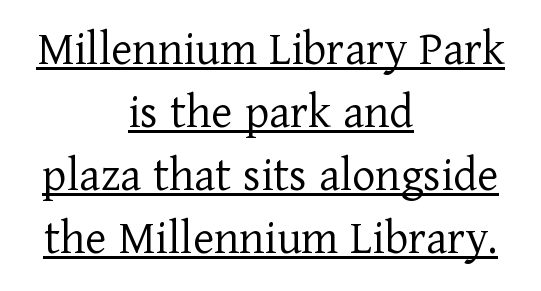
One glance says typical: line gaps are just what's usual. Standard letterfit; no display-style spreading of the glyphs. The compositor balanced each line on the midline. This is roman type, the default non-slanted kind. Emphasis is given by a line drawn under the lettering.
